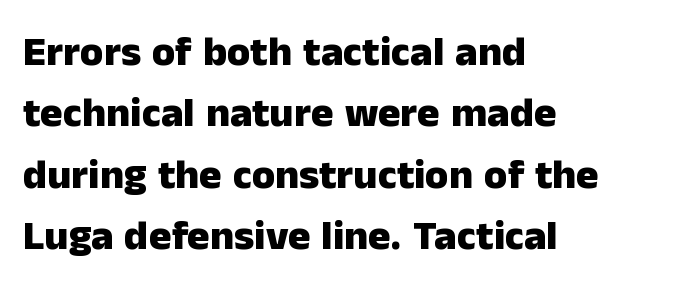
Q: Is the text bold? A: Yes.
Q: Is the text italic (slanted)? A: No, it is upright.
Q: Is the typeface a serif or a sans-serif typeface? A: Sans-serif.
Q: Is the text underlined? A: No.
Q: How is the paragraph aligned? A: Left-aligned.
Q: Is the spacing between letters normal or unusually wide? A: Normal.
Q: Is the spacing between lines tight, normal or loose? A: Normal.
Q: Width (condensed, normal, or wide)? A: Normal.
Q: Stroke contrast? A: Low.
Q: x-height? A: Medium.
Q: Monospaced? A: No.
